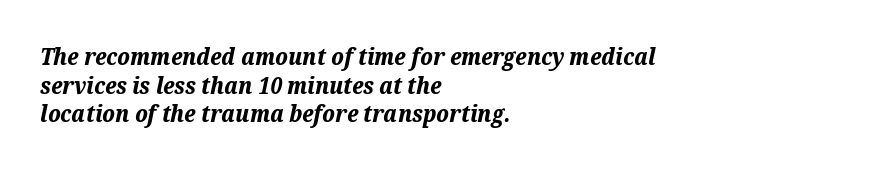
Is the block centered? No — it sits flush against the left margin. The area under the type is left untouched. Emphasis by weight is at full strength: bold. Would a proofreader flag this as italicized? Yes. The letters sit at their default tracking, neither squeezed nor spread.
